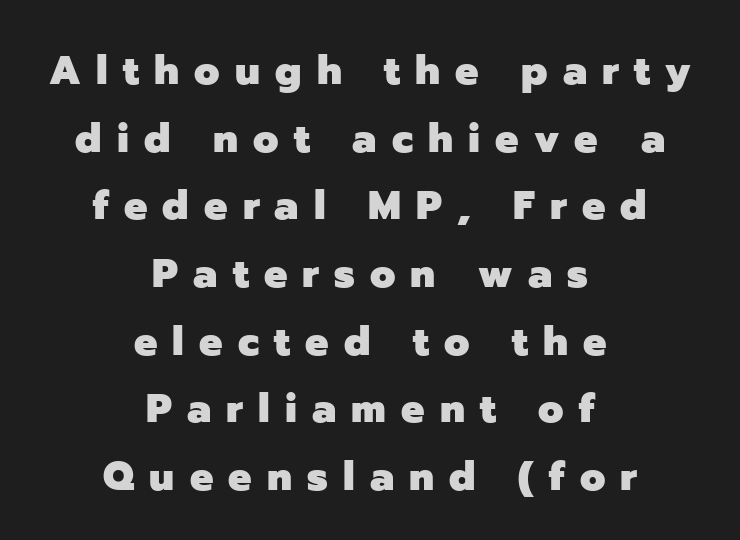
{"serif": "no", "italic": "no", "bold": "yes", "weight": "heavy", "width": "normal", "stroke_contrast": "low", "x_height": "medium", "monospaced": "no", "underline": "no", "align": "center", "line_spacing": "normal", "line_spacing_ratio": 1.65, "letter_spacing": "wide", "letter_spacing_em": 0.37, "glyph_px": 41}
